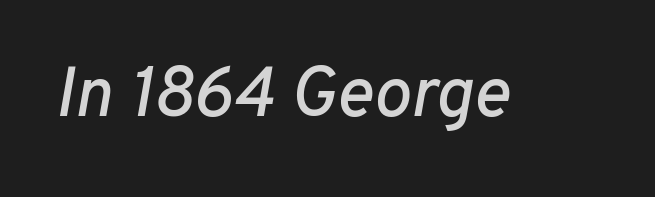
Q: Is the text italic (slanted)? A: Yes, it leans right by about 10 degrees.
Q: Is the text underlined? A: No.
Q: Is the spacing between letters normal or unusually wide? A: Normal.
Q: Width (condensed, normal, or wide)? A: Normal.
Q: Stroke contrast? A: Low.
Q: x-height? A: Medium.
Q: Monospaced? A: No.
